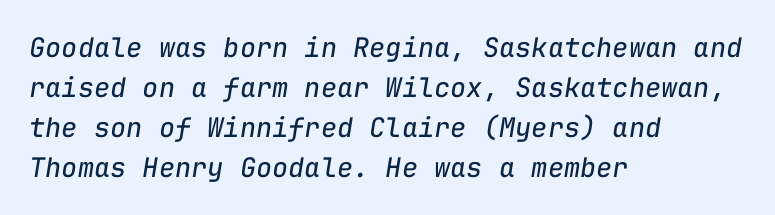
Q: Is the text bold? A: No.
Q: Is the text italic (slanted)? A: Yes, it leans right by about 9 degrees.
Q: Is the text underlined? A: No.
Q: How is the paragraph aligned? A: Left-aligned.
Q: Is the spacing between letters normal or unusually wide? A: Normal.
Q: Is the spacing between lines tight, normal or loose? A: Normal.
